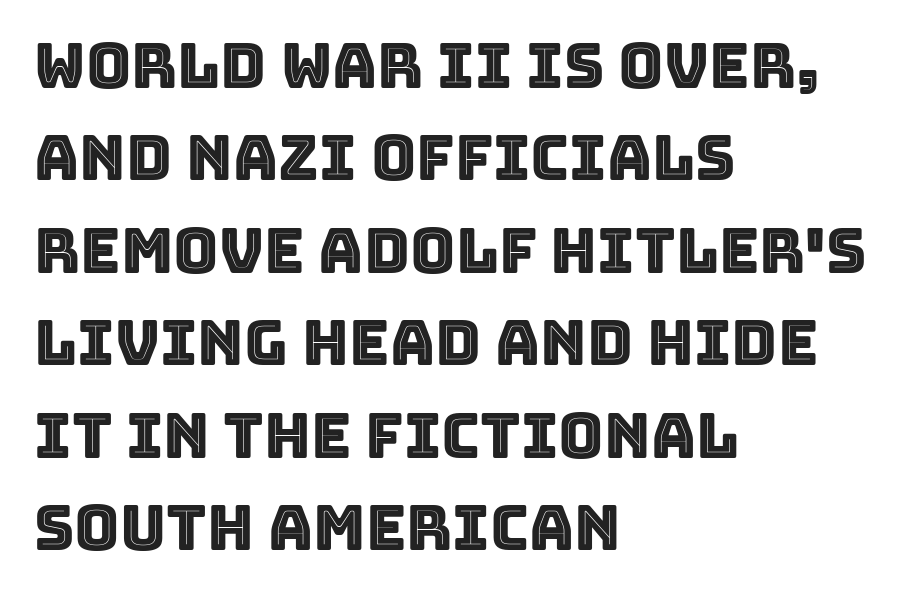
Q: Is the text italic (slanted)? A: No, it is upright.
Q: Is the text underlined? A: No.
Q: How is the paragraph aligned? A: Left-aligned.
Q: Is the spacing between letters normal or unusually wide? A: Normal.
Q: Is the spacing between lines tight, normal or loose? A: Normal.
Q: Width (condensed, normal, or wide)? A: Normal.
Q: x-height? A: Large.
Q: Monospaced? A: No.
